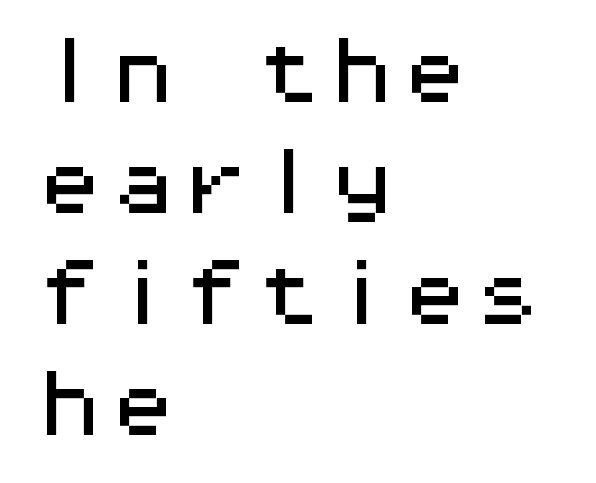
{"serif": "no", "italic": "no", "width": "wide", "stroke_contrast": "medium", "x_height": "medium", "monospaced": "yes", "underline": "no", "align": "left", "line_spacing": "normal", "line_spacing_ratio": 1.52, "letter_spacing": "normal", "letter_spacing_em": 0.0, "glyph_px": 73}
